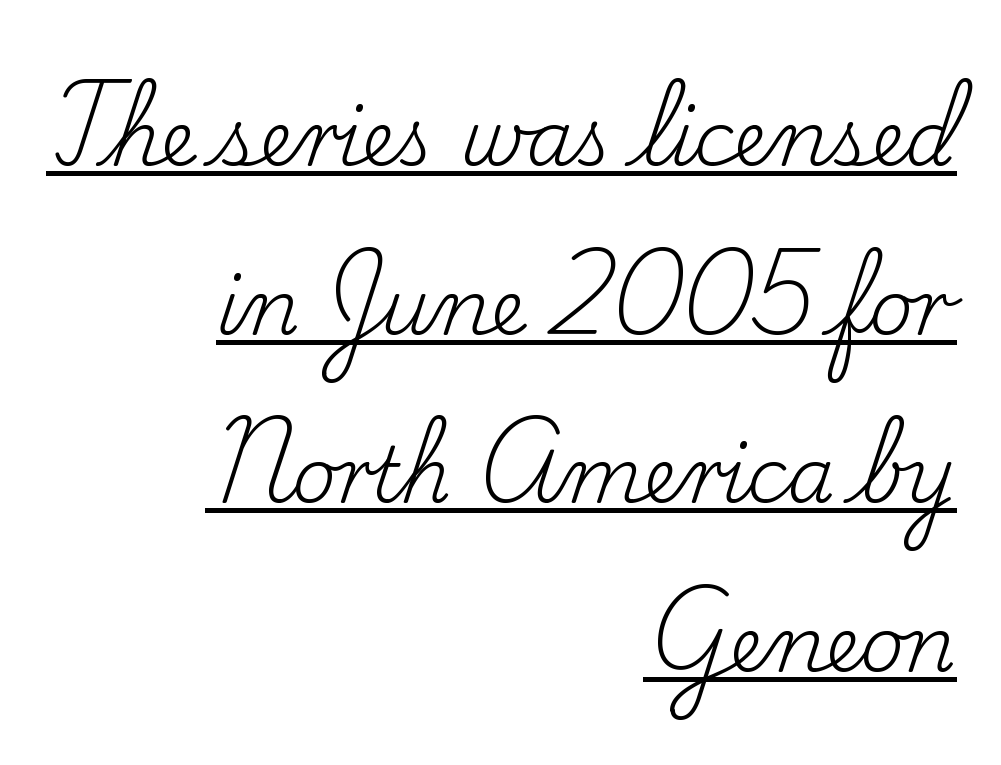
The image shows 76 px regular-weight serif type; set right-aligned, loose line spacing (2.22x), normal letter spacing, underlined; low stroke contrast and a small x-height.
